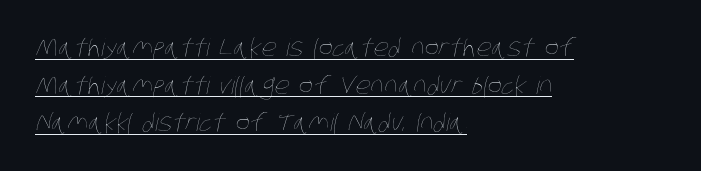
{"bold": "no", "underline": "yes", "align": "left", "line_spacing": "normal", "line_spacing_ratio": 1.57, "letter_spacing": "normal", "letter_spacing_em": 0.0, "glyph_px": 24}
